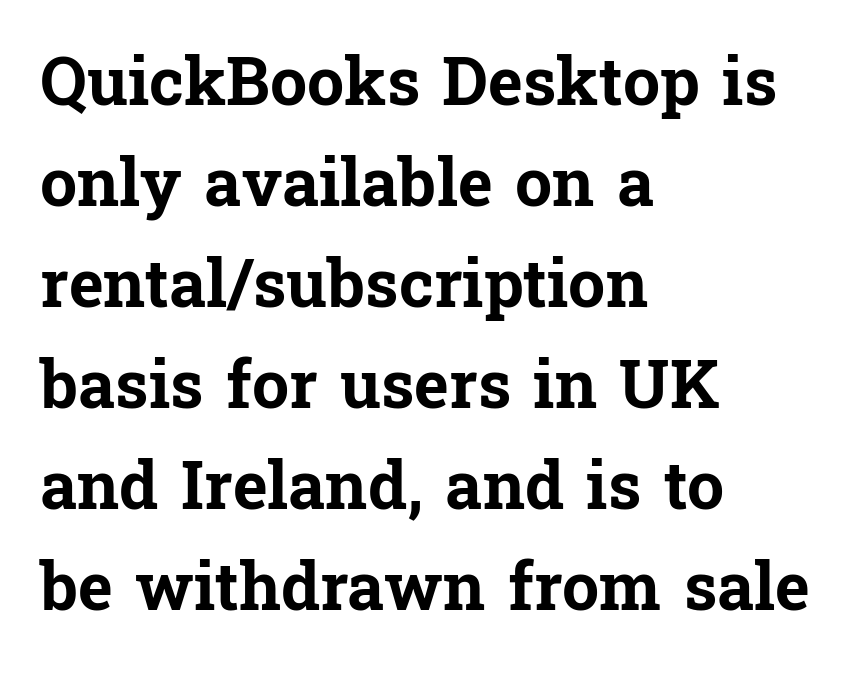
{"serif": "yes", "italic": "no", "bold": "yes", "weight": "bold", "width": "normal", "stroke_contrast": "low", "x_height": "medium", "monospaced": "no", "underline": "no", "align": "left", "line_spacing": "normal", "line_spacing_ratio": 1.53, "letter_spacing": "normal", "letter_spacing_em": 0.0, "glyph_px": 66}
